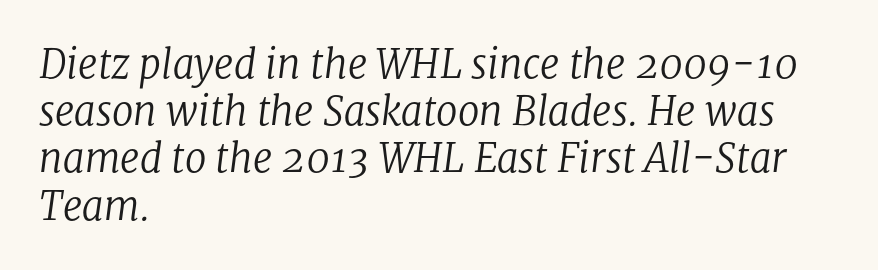
{"serif": "yes", "italic": "yes", "lean": "right", "slant_degrees": 8, "bold": "no", "weight": "regular", "width": "normal", "stroke_contrast": "low", "x_height": "medium", "monospaced": "no", "underline": "no", "align": "left", "line_spacing_ratio": 1.21, "letter_spacing": "normal", "letter_spacing_em": 0.0, "glyph_px": 39}
